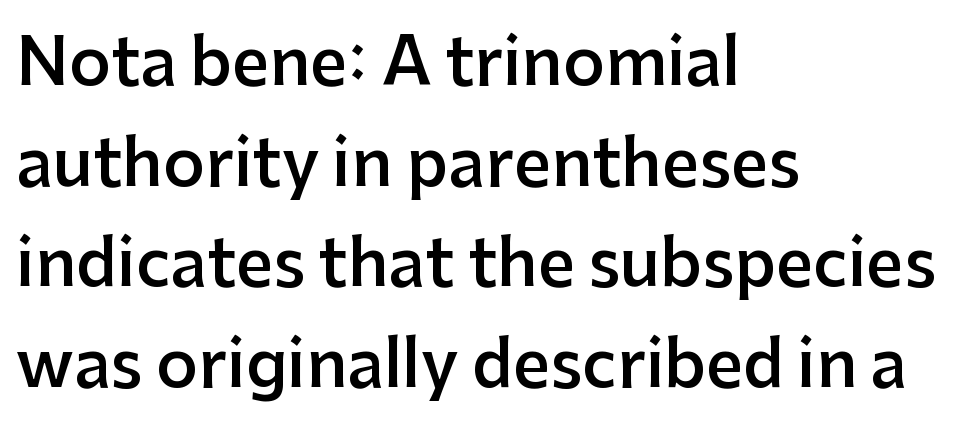
{"serif": "no", "italic": "no", "bold": "semi", "weight": "semibold", "width": "normal", "stroke_contrast": "low", "x_height": "medium", "monospaced": "no", "underline": "no", "align": "left", "line_spacing": "normal", "line_spacing_ratio": 1.55, "letter_spacing": "normal", "letter_spacing_em": 0.0, "glyph_px": 65}
